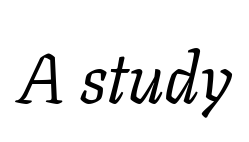
The image shows 69 px regular-weight serif type, italic (leaning right); set normal letter spacing, not underlined; low stroke contrast and a medium x-height.
